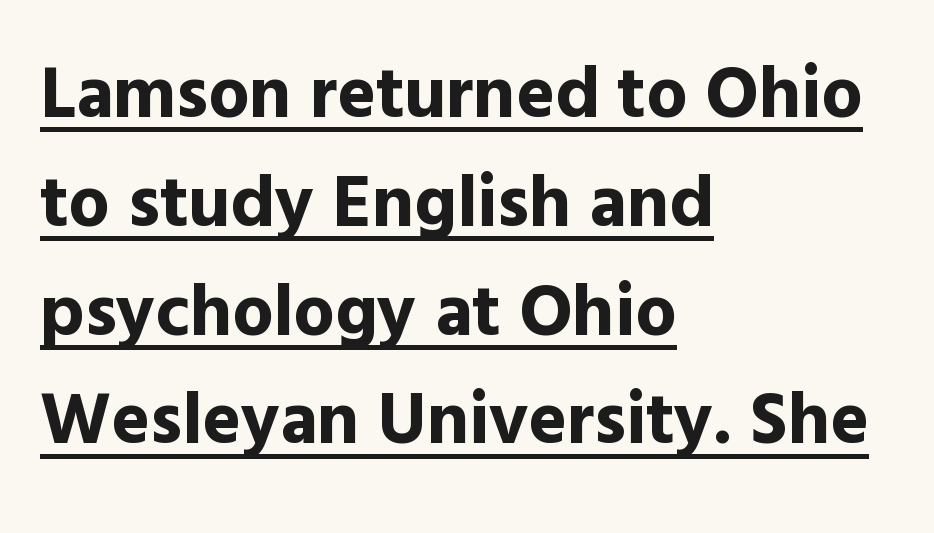
A typesetter would call this proportional, since set widths differ per character. These lines sit exactly where default settings would place them. A rule runs beneath these lines of type. Letterform terminals end flat and unadorned throughout the passage.
